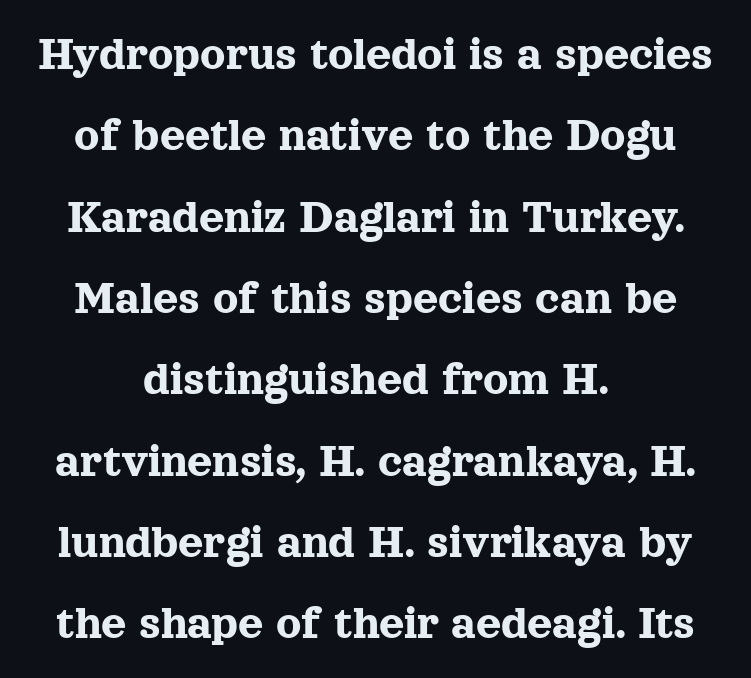
Q: Is the text italic (slanted)? A: No, it is upright.
Q: Is the typeface a serif or a sans-serif typeface? A: Serif.
Q: Is the text underlined? A: No.
Q: How is the paragraph aligned? A: Centered.
Q: Is the spacing between letters normal or unusually wide? A: Normal.
Q: Is the spacing between lines tight, normal or loose? A: Normal.
Q: Width (condensed, normal, or wide)? A: Normal.
Q: x-height? A: Medium.
Q: Monospaced? A: No.
